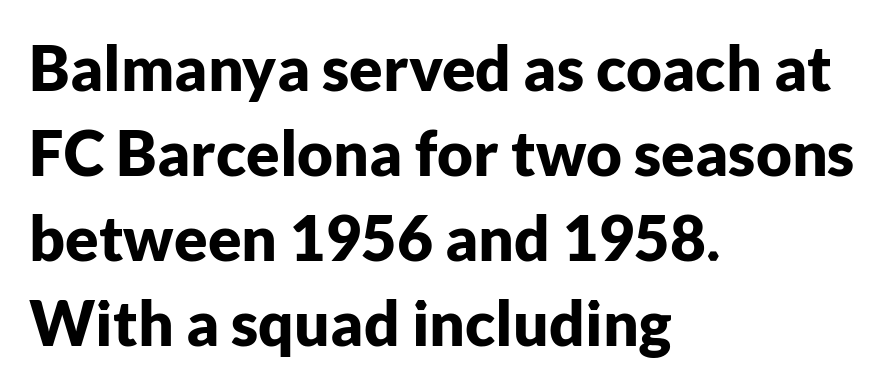
The image shows 62 px bold sans-serif type, upright; set left-aligned, normal line spacing (1.37x), normal letter spacing, not underlined; low stroke contrast and a medium x-height.
